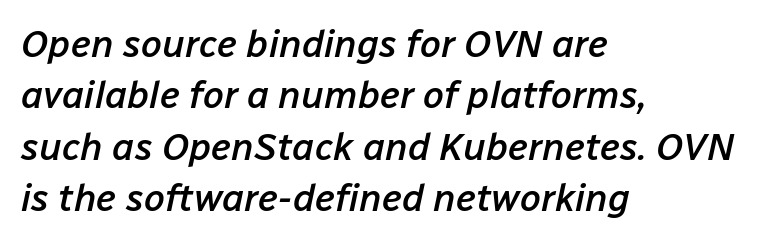
Descenders are the only things crossing below the line. Do the characters align in a grid? No, the font is proportional. How would I describe the line gaps? Plain and ordinary. Emphasis-style slanted type is in use. The lines in this sample share a left origin and differ only in where they stop. Default kerning and tracking; the words read as compact shapes.
